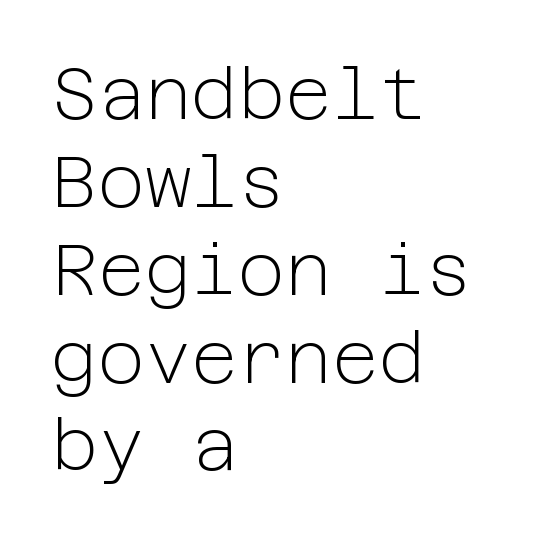
The image shows 72 px light sans-serif type, upright; set left-aligned, line spacing 1.22x, normal letter spacing, not underlined; low stroke contrast and a medium x-height.
